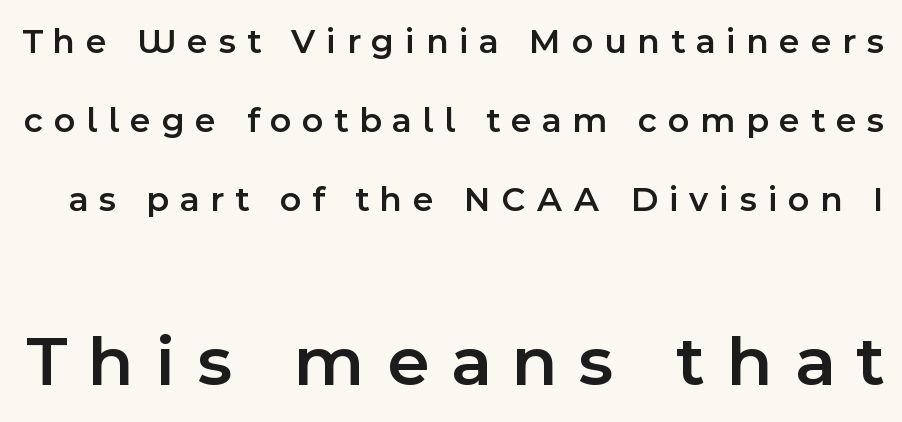
The image shows 73 px semibold sans-serif type, upright; set loose line spacing (2.2x), unusually wide letter spacing (+0.3 em), not underlined; the second (bottom) block is 2.03x larger; a medium x-height.
